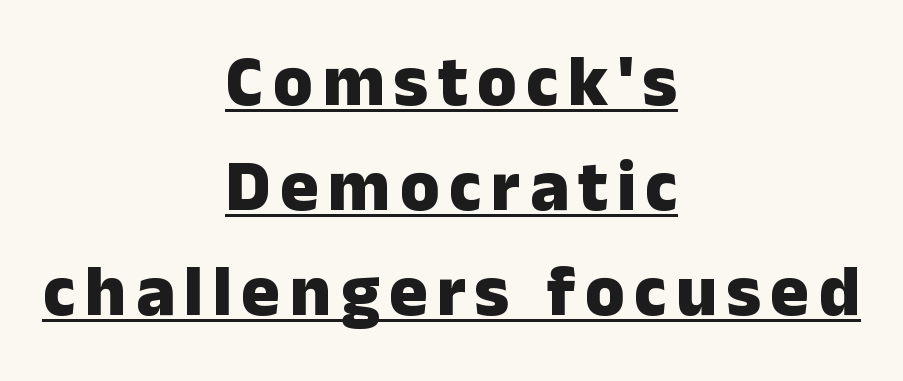
The image shows 72 px heavy sans-serif type, upright; set centered, normal line spacing (1.46x), underlined; low stroke contrast and a medium x-height.
